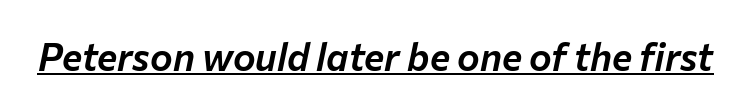
{"italic": "yes", "lean": "right", "slant_degrees": 12, "width": "normal", "stroke_contrast": "low", "x_height": "medium", "monospaced": "no", "underline": "yes", "letter_spacing": "normal", "letter_spacing_em": 0.0, "glyph_px": 38}
